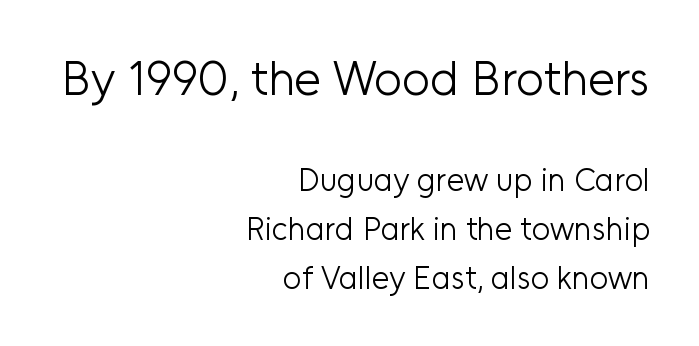
Bare-footed words on every line. The lettering stays uniformly vertical, giving the passage a roman look. The designer gave the opening block more size than the closing block. The strokes are not fattened; the text isn't bold. Where is the straight margin? On the right.
